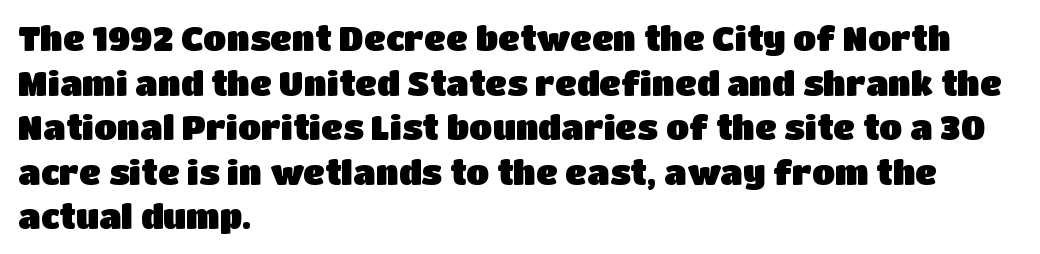
{"serif": "no", "italic": "no", "width": "normal", "stroke_contrast": "low", "x_height": "large", "monospaced": "no", "underline": "no", "align": "left", "line_spacing": "normal", "line_spacing_ratio": 1.31, "letter_spacing": "normal", "letter_spacing_em": 0.0, "glyph_px": 34}
